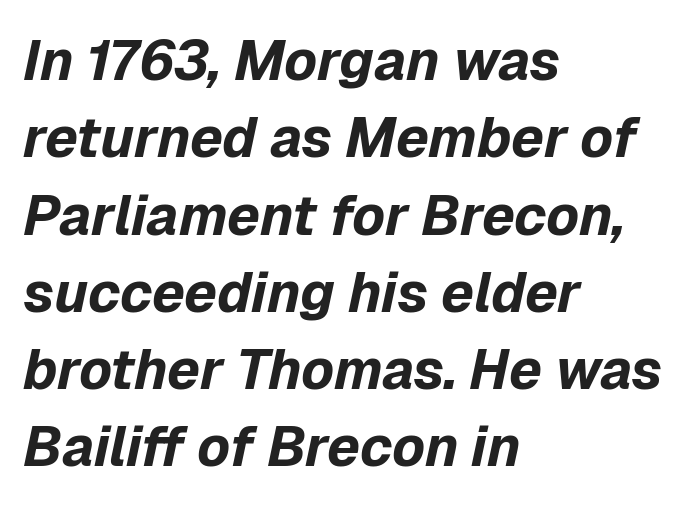
Q: Is the text bold? A: Yes.
Q: Is the text italic (slanted)? A: Yes, it leans right by about 12 degrees.
Q: Is the text underlined? A: No.
Q: How is the paragraph aligned? A: Left-aligned.
Q: Is the spacing between letters normal or unusually wide? A: Normal.
Q: Is the spacing between lines tight, normal or loose? A: Normal.
Q: Width (condensed, normal, or wide)? A: Normal.
Q: Stroke contrast? A: Low.
Q: x-height? A: Medium.
Q: Monospaced? A: No.
